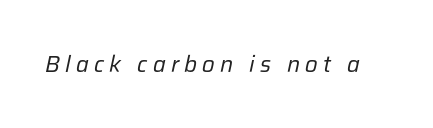
The image shows 23 px text type, italic (leaning right); set unusually wide letter spacing (+0.23 em), not underlined.
